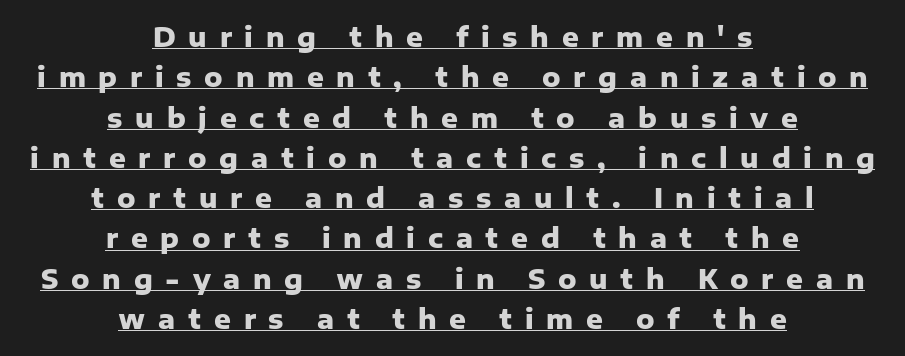
Italic? Not at all — the glyphs are vertical. Heft: maximum for text — a bold. Neither beginnings nor endings align; midpoints do. A baseline rule has been typeset under these characters. Caption: expanded tracking, letters set apart. The leading is moderate, giving the passage an even texture.
